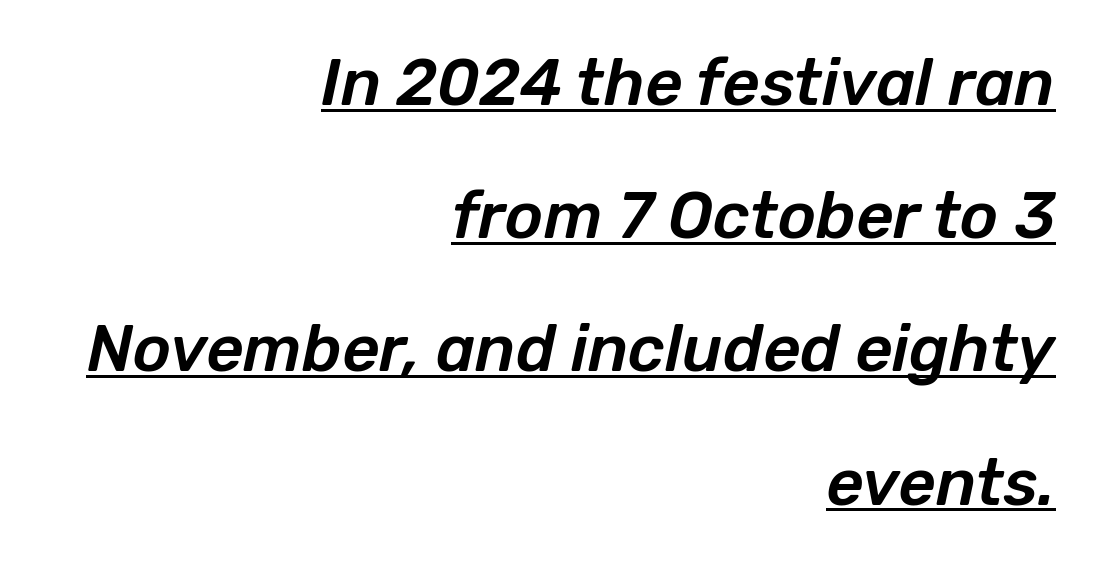
The image shows 65 px text type, italic (leaning right); set right-aligned, loose line spacing (2.05x), normal letter spacing, underlined; low stroke contrast and a medium x-height.
